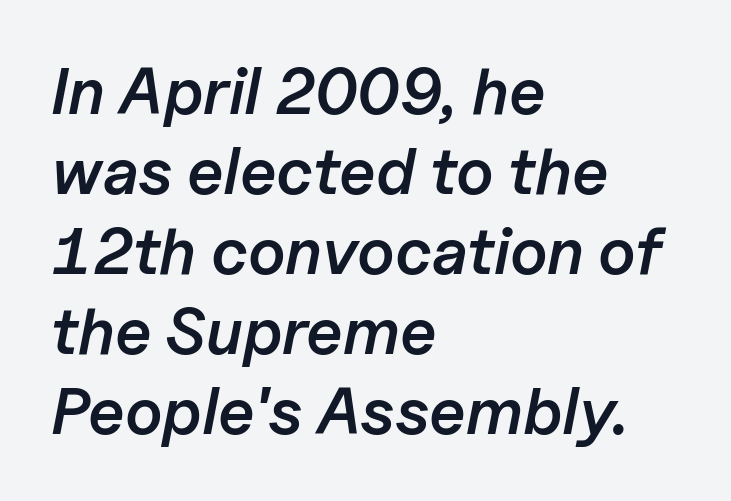
This sample uses plain, unmodified letter spacing. The setting favours the left margin, as ordinary paragraphs usually do. The glyphs look as if they've been sheared to an angle. The face used here is a semibold: visibly heavier than regular, lighter than bold. Each letter keeps its own natural width here, so spacing adapts to shape. Descenders hang freely into open space.
